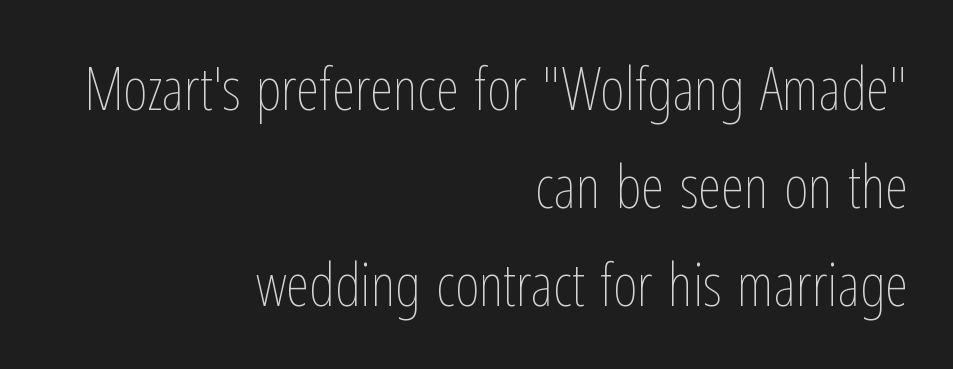
{"italic": "no", "bold": "no", "weight": "thin", "width": "condensed", "stroke_contrast": "low", "x_height": "medium", "monospaced": "no", "underline": "no", "align": "right", "line_spacing": "normal", "line_spacing_ratio": 1.63, "letter_spacing": "normal", "letter_spacing_em": 0.0, "glyph_px": 60}
